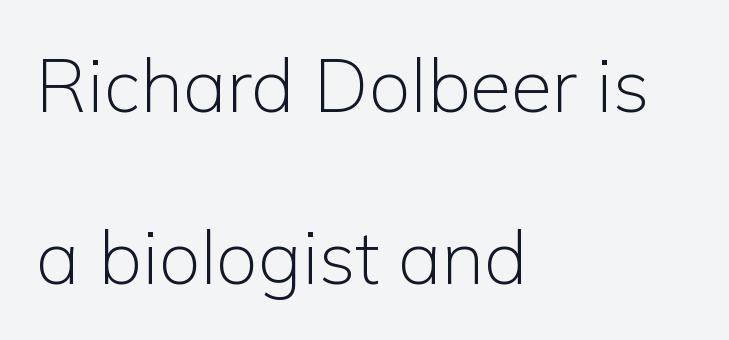
The area under the type is left untouched. The weight would be labelled regular, book, light, or lighter still. The type sits square on the baseline with zero lean. Spacing verdict: proportional, widths tailored to each character.
